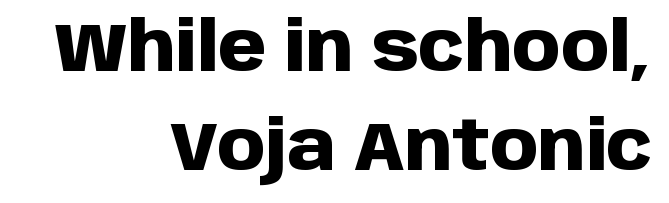
{"serif": "no", "italic": "no", "bold": "yes", "weight": "heavy", "width": "normal", "stroke_contrast": "low", "x_height": "large", "monospaced": "no", "underline": "no", "align": "right", "line_spacing": "normal", "line_spacing_ratio": 1.43, "letter_spacing": "normal", "letter_spacing_em": 0.0, "glyph_px": 69}
